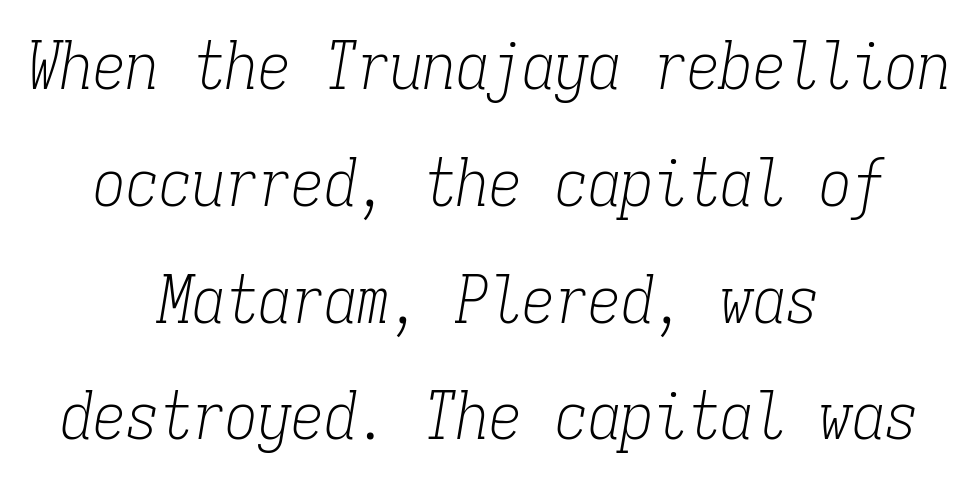
The image shows 66 px light, condensed serif type, italic (leaning right), monospaced; set centered, line spacing 1.77x, normal letter spacing, not underlined; low stroke contrast and a medium x-height.
